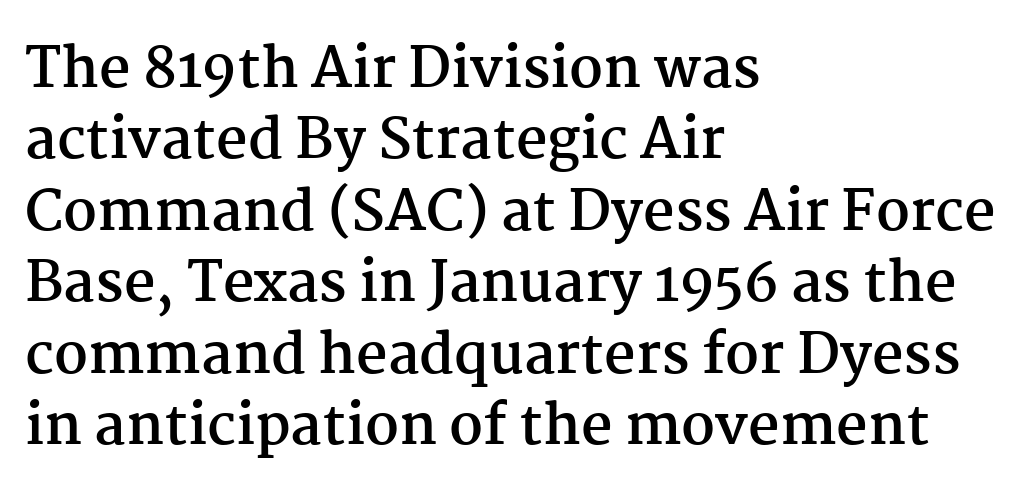
The image shows 55 px semibold serif type, upright; set left-aligned, normal line spacing (1.3x), normal letter spacing, not underlined; medium stroke contrast and a medium x-height.
